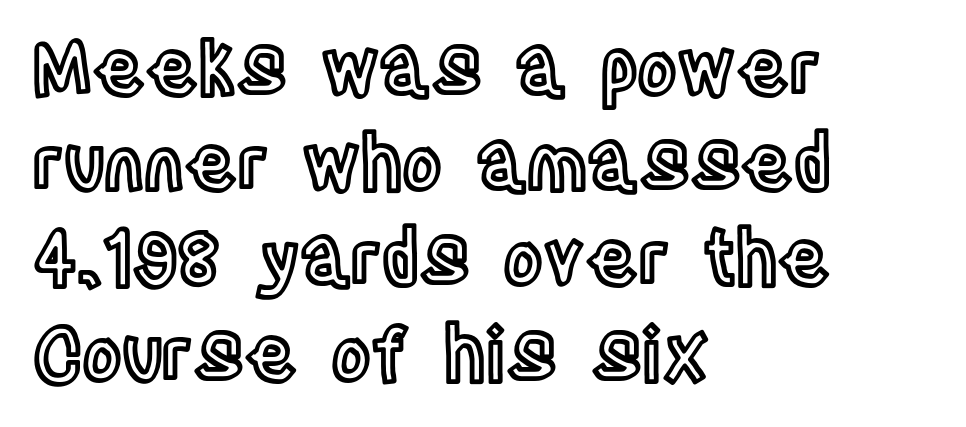
Nothing unusual about the tracking: characters are spaced as the font intends. This rendering uses left alignment, leaving the right contour irregular. The specimen omits any rule beneath the text block's lines. Unlike italic type, these characters show no tilt at all.
